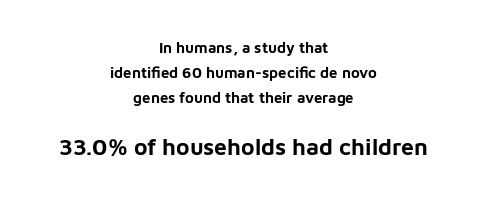
{"italic": "no", "bold": "yes", "underline": "no", "align": "center", "line_spacing": "normal", "line_spacing_ratio": 1.67, "letter_spacing": "normal", "letter_spacing_em": 0.0, "larger_block": "second", "size_ratio": 1.53, "glyph_px": 23}
